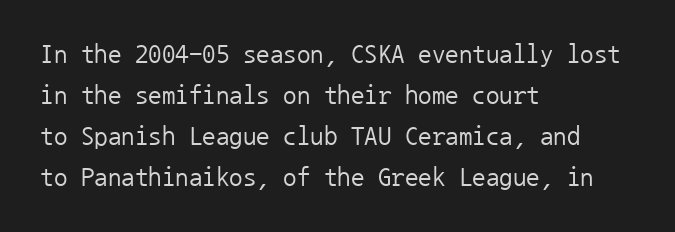
On a weight scale, this lands at 450 or below. The passage shown has conventional tracking throughout. A normal amount of white space separates one row of letters from the next. The rag falls on the right side of this text block.
